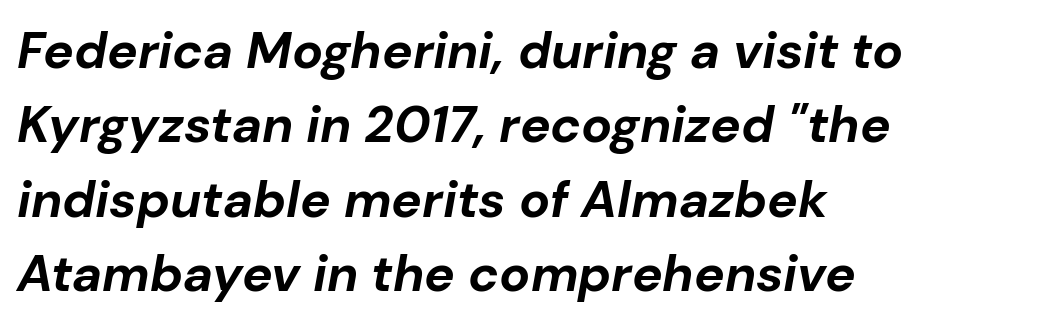
This rendering leaves character spacing at its baseline value. Line starts are locked; line ends wander. Quick note: underline off. The rendering uses natural spacing where letterforms have individual widths.
